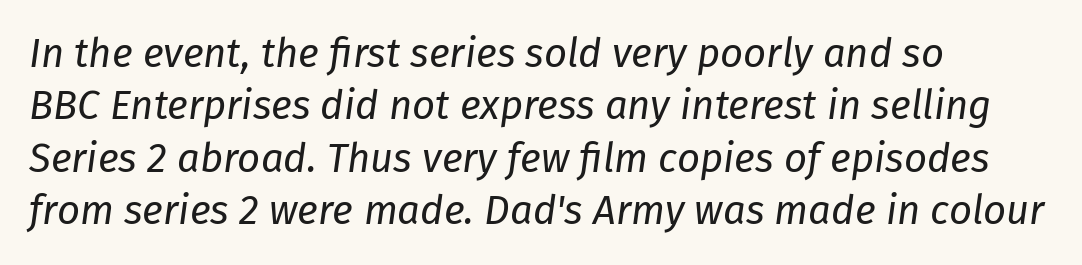
Q: Is the text bold? A: No.
Q: Is the text italic (slanted)? A: Yes, it leans right by about 8 degrees.
Q: Is the text underlined? A: No.
Q: How is the paragraph aligned? A: Left-aligned.
Q: Is the spacing between letters normal or unusually wide? A: Normal.
Q: Is the spacing between lines tight, normal or loose? A: Normal.
Q: Width (condensed, normal, or wide)? A: Normal.
Q: Stroke contrast? A: Low.
Q: x-height? A: Medium.
Q: Monospaced? A: No.
